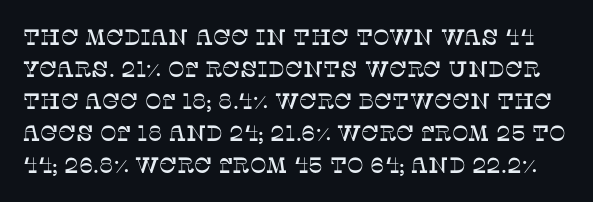
{"italic": "no", "underline": "no", "line_spacing": "normal", "line_spacing_ratio": 1.46, "letter_spacing": "normal", "letter_spacing_em": 0.0, "glyph_px": 22}
